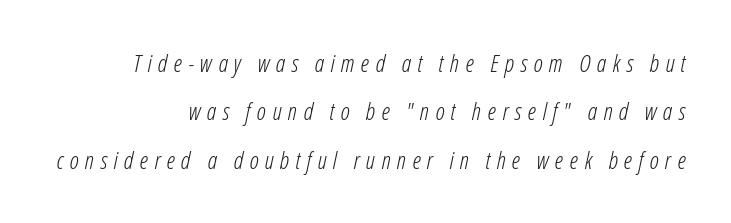
{"italic": "yes", "lean": "right", "slant_degrees": 12, "bold": "no", "underline": "no", "align": "right", "line_spacing": "loose", "line_spacing_ratio": 2.02, "letter_spacing": "wide", "letter_spacing_em": 0.26, "glyph_px": 24}
